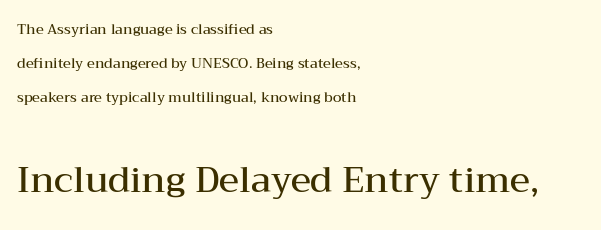
The image shows 36 px semibold, wide serif type, upright; set left-aligned, loose line spacing (2.44x), normal letter spacing, not underlined; the second (bottom) block is 2.57x larger; medium stroke contrast and a medium x-height.
